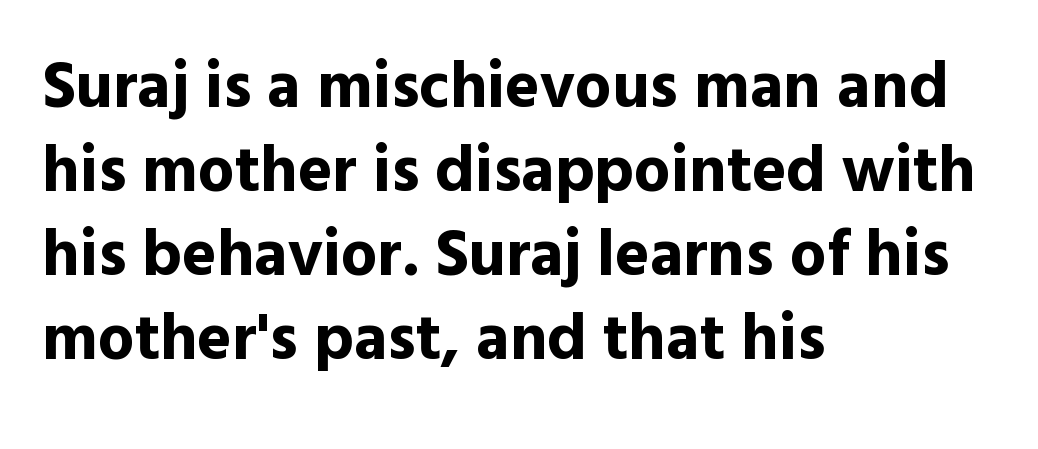
{"serif": "no", "italic": "no", "bold": "yes", "weight": "bold", "width": "normal", "x_height": "medium", "monospaced": "no", "underline": "no", "align": "left", "line_spacing": "normal", "line_spacing_ratio": 1.29, "letter_spacing": "normal", "letter_spacing_em": 0.0, "glyph_px": 65}
